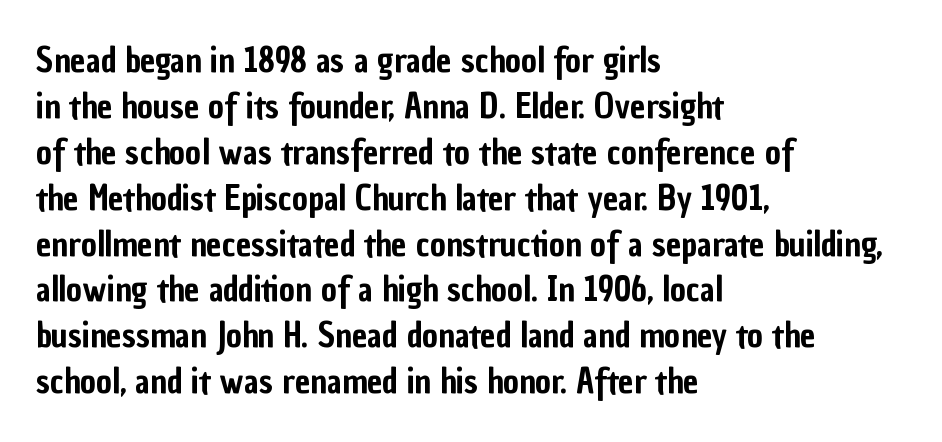
Descenders hang freely into open space. There is no visible air inserted between adjacent glyphs. Casual observation: everything's shoved over to the left. Posture: vertical. Leading: standard. Proportional: the letters do not fall into vertical columns.
